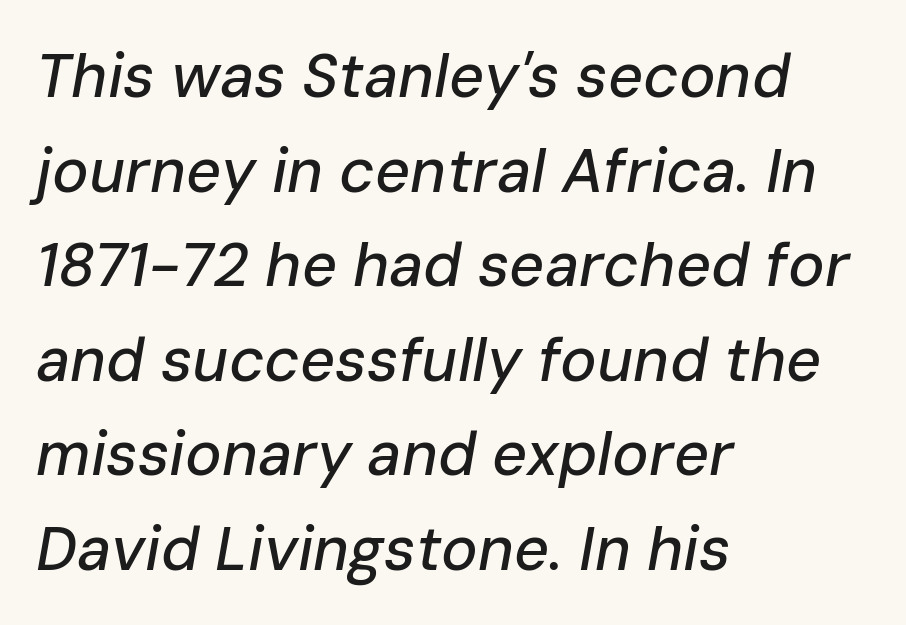
{"italic": "yes", "lean": "right", "slant_degrees": 10, "width": "normal", "stroke_contrast": "low", "x_height": "medium", "monospaced": "no", "underline": "no", "align": "left", "line_spacing": "normal", "line_spacing_ratio": 1.55, "letter_spacing": "normal", "letter_spacing_em": 0.0, "glyph_px": 61}
